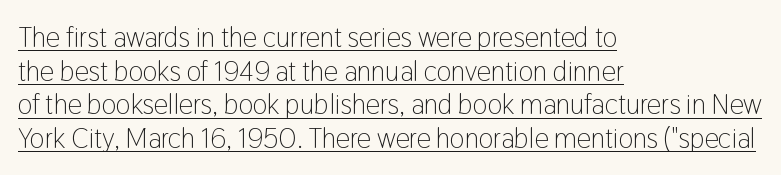
{"serif": "no", "italic": "no", "bold": "no", "weight": "light", "width": "condensed", "stroke_contrast": "low", "x_height": "medium", "monospaced": "no", "underline": "yes", "align": "left", "line_spacing_ratio": 1.2, "letter_spacing": "normal", "letter_spacing_em": 0.0, "glyph_px": 28}
